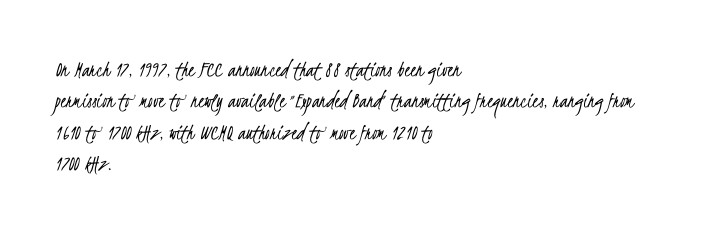
{"bold": "no", "underline": "no", "align": "left", "line_spacing": "normal", "line_spacing_ratio": 1.36, "letter_spacing": "normal", "letter_spacing_em": 0.0, "glyph_px": 23}
